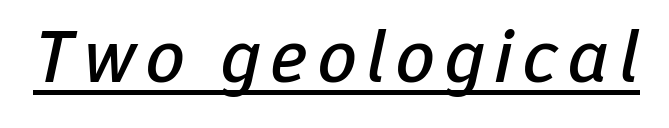
Q: Is the text italic (slanted)? A: Yes, it leans right by about 12 degrees.
Q: Is the text underlined? A: Yes.
Q: Width (condensed, normal, or wide)? A: Normal.
Q: Stroke contrast? A: Low.
Q: x-height? A: Medium.
Q: Monospaced? A: No.
